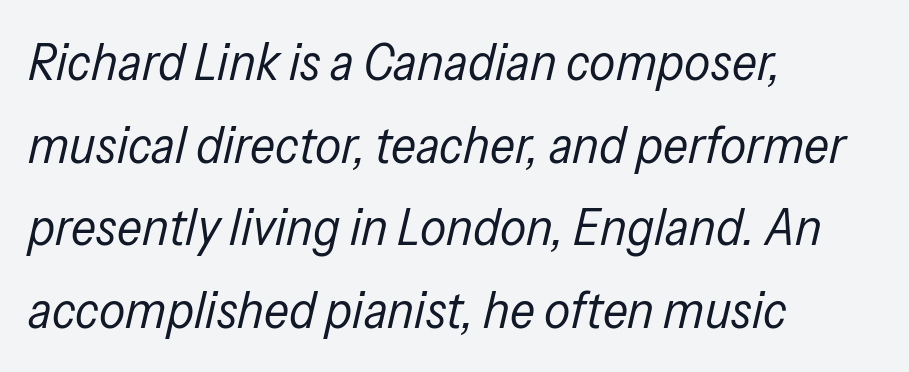
Q: Is the text bold? A: No.
Q: Is the text italic (slanted)? A: Yes, it leans right by about 13 degrees.
Q: Is the text underlined? A: No.
Q: How is the paragraph aligned? A: Left-aligned.
Q: Is the spacing between letters normal or unusually wide? A: Normal.
Q: Is the spacing between lines tight, normal or loose? A: Normal.
Q: Width (condensed, normal, or wide)? A: Condensed.
Q: Stroke contrast? A: Low.
Q: x-height? A: Medium.
Q: Monospaced? A: No.
